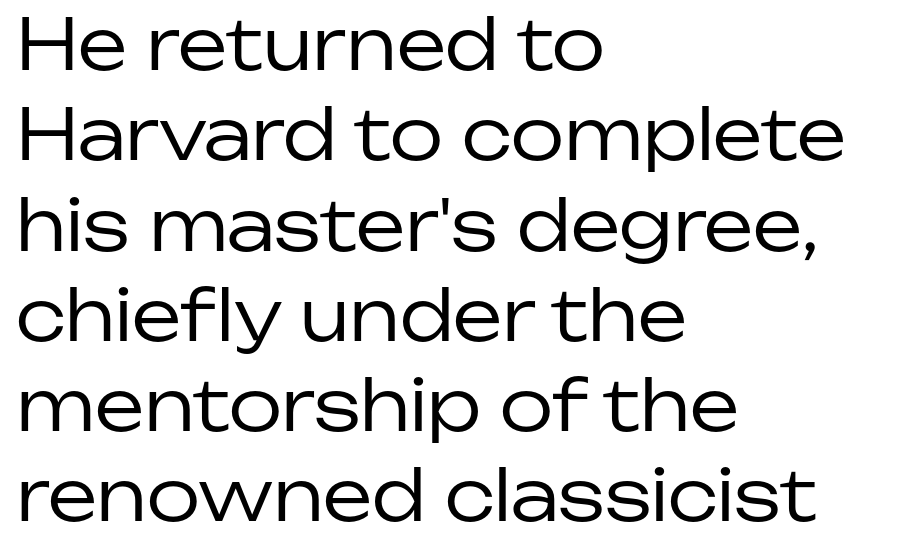
Think of a printed novel: that variable character pitch is what you see here. The vertical gap from one line to the next is medium. The space beneath each line is pristine and unruled. Nope, not italic — everything's standing straight. The passage shown is not bold in any degree. Standard letterfit; no display-style spreading of the glyphs.
